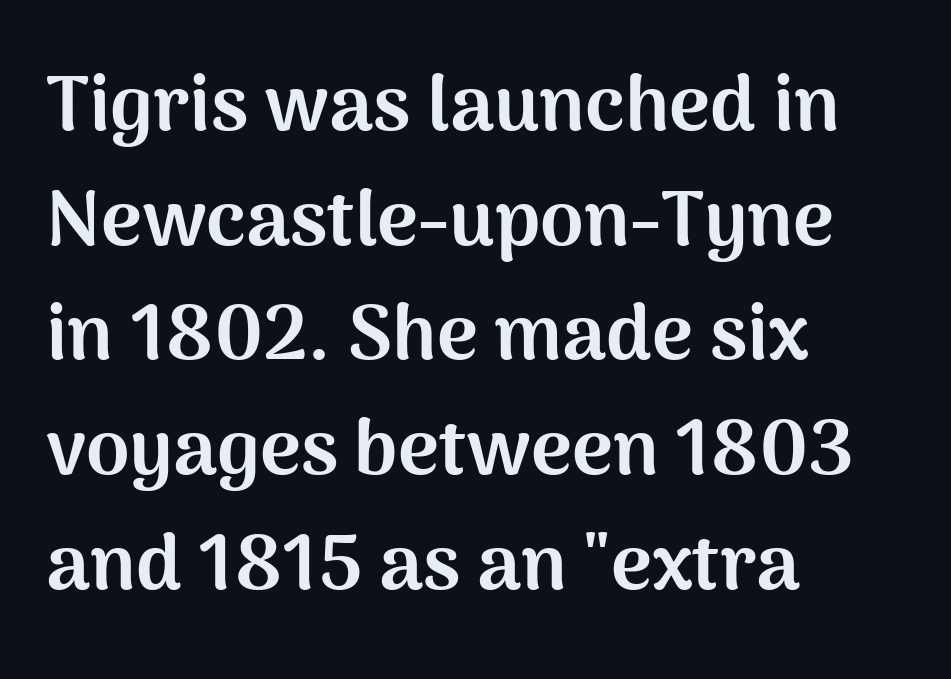
The image shows 78 px bold sans-serif type, upright; set left-aligned, normal line spacing (1.47x), normal letter spacing, not underlined; medium stroke contrast and a medium x-height.
